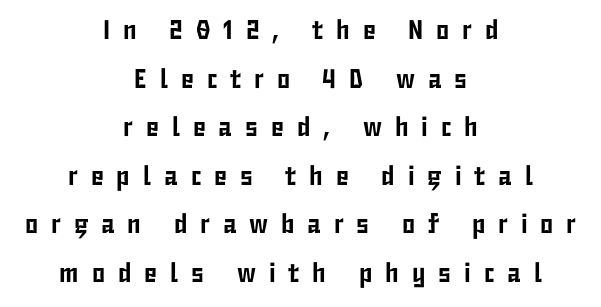
Q: Is the text italic (slanted)? A: No, it is upright.
Q: Is the text underlined? A: No.
Q: How is the paragraph aligned? A: Centered.
Q: Is the spacing between letters normal or unusually wide? A: Unusually wide.
